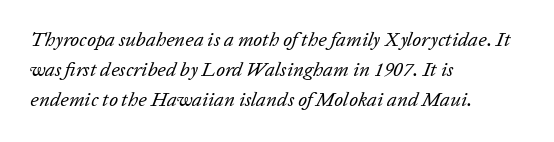
The string is rendered with underlining switched off. Here the glyphs are tracked normally, forming tight word shapes. Rows of type keep a routine distance in the vertical direction. The text carries the slant typical of an italic or oblique font. Letters have the restrained weight of plain body copy at most. Reading down the block, your eye returns to a fixed left position each line.
